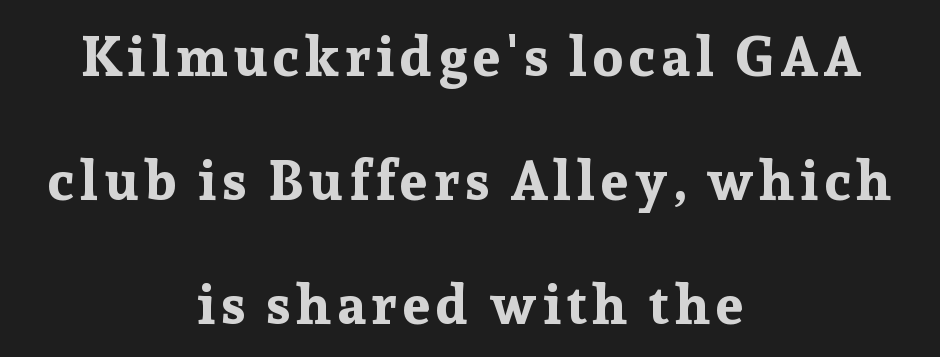
The image shows 56 px bold serif type, upright; set centered, loose line spacing (2.21x), not underlined; low stroke contrast and a medium x-height.
